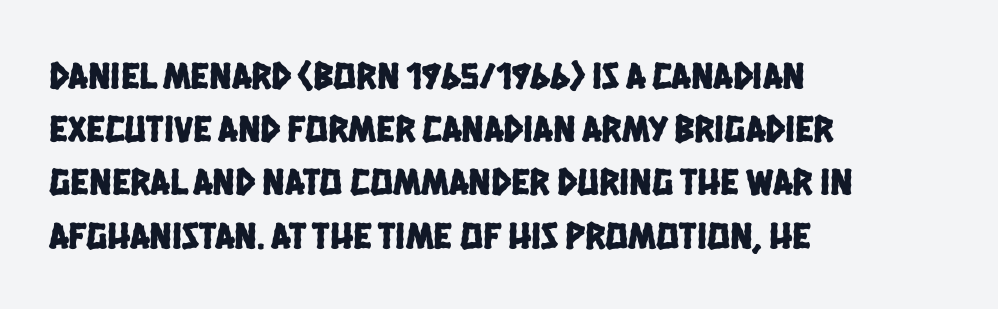
Q: Is the typeface a serif or a sans-serif typeface? A: Sans-serif.
Q: Is the text underlined? A: No.
Q: How is the paragraph aligned? A: Left-aligned.
Q: Is the spacing between letters normal or unusually wide? A: Normal.
Q: Is the spacing between lines tight, normal or loose? A: Normal.
Q: Width (condensed, normal, or wide)? A: Condensed.
Q: Stroke contrast? A: Low.
Q: x-height? A: Large.
Q: Monospaced? A: No.
